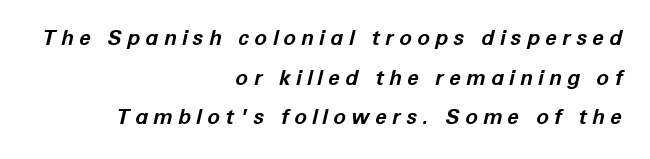
The image shows 21 px bold type, italic (leaning right); set right-aligned, line spacing 1.89x, unusually wide letter spacing (+0.25 em), not underlined.
